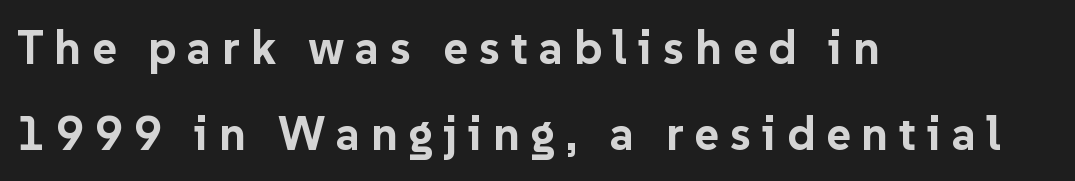
{"serif": "no", "italic": "no", "bold": "yes", "weight": "bold", "width": "normal", "stroke_contrast": "low", "x_height": "medium", "monospaced": "no", "underline": "no", "align": "left", "line_spacing_ratio": 1.82, "letter_spacing": "wide", "letter_spacing_em": 0.23, "glyph_px": 47}
